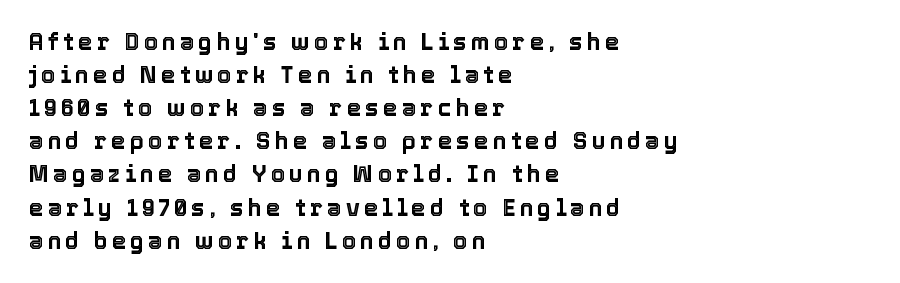
The image shows 23 px text type, upright; set left-aligned, normal line spacing (1.44x), not underlined.
